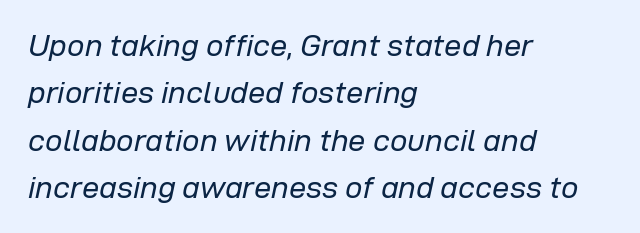
Q: Is the text bold? A: No.
Q: Is the text italic (slanted)? A: Yes, it leans right by about 12 degrees.
Q: Is the text underlined? A: No.
Q: How is the paragraph aligned? A: Left-aligned.
Q: Is the spacing between letters normal or unusually wide? A: Normal.
Q: Is the spacing between lines tight, normal or loose? A: Normal.
Q: Width (condensed, normal, or wide)? A: Normal.
Q: Stroke contrast? A: Low.
Q: x-height? A: Medium.
Q: Monospaced? A: No.
